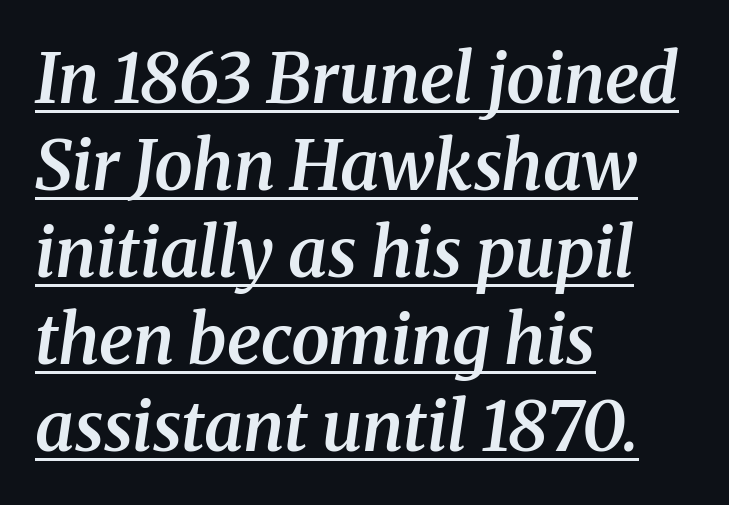
Q: Is the text bold? A: Semi-bold.
Q: Is the text italic (slanted)? A: Yes, it leans right by about 8 degrees.
Q: Is the typeface a serif or a sans-serif typeface? A: Serif.
Q: Is the text underlined? A: Yes.
Q: How is the paragraph aligned? A: Left-aligned.
Q: Is the spacing between letters normal or unusually wide? A: Normal.
Q: Is the spacing between lines tight, normal or loose? A: Normal.
Q: Width (condensed, normal, or wide)? A: Normal.
Q: Stroke contrast? A: Medium.
Q: x-height? A: Medium.
Q: Monospaced? A: No.
